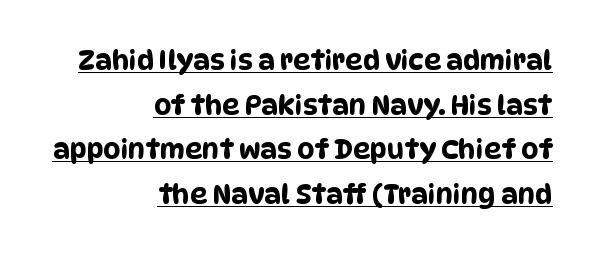
What's the leading like? Ordinary, nothing unusual. This rendering features underlined lettering. This rendering leaves character spacing at its baseline value. Right-aligned paragraph, ragged on the left.
